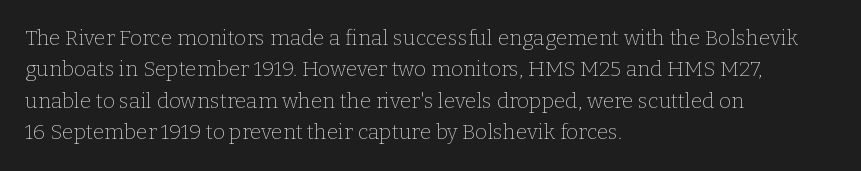
{"italic": "no", "bold": "no", "underline": "no", "align": "left", "line_spacing": "normal", "line_spacing_ratio": 1.5, "letter_spacing": "normal", "letter_spacing_em": 0.0, "glyph_px": 21}
